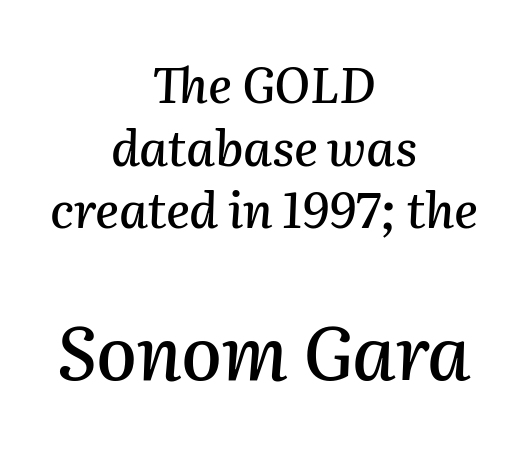
The image shows 74 px text type, italic (leaning right); set centered, normal line spacing (1.28x), normal letter spacing, not underlined; the second (bottom) block is 1.51x larger; medium stroke contrast and a medium x-height.
